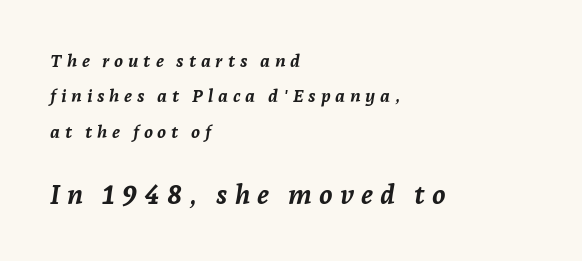
Students, this is bold: see how much ink each stroke carries. The rag falls on the right side of this text block. Quick note: interline space is abundant. Loose tracking; the words dissolve into strings of separated letters.
